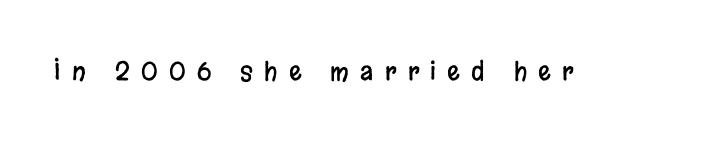
{"italic": "no", "underline": "no", "letter_spacing": "wide", "letter_spacing_em": 0.45, "glyph_px": 25}
